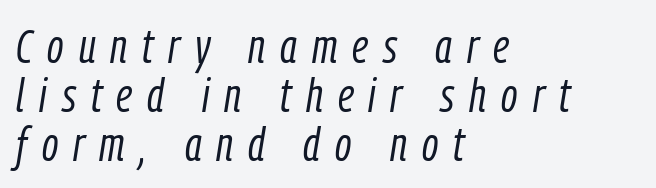
The image shows 48 px light, condensed type, italic (leaning right); set left-aligned, tight line spacing (1.02x), unusually wide letter spacing (+0.31 em), not underlined; low stroke contrast and a medium x-height.
